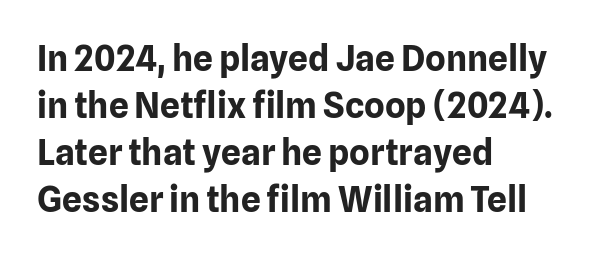
{"serif": "no", "italic": "no", "bold": "yes", "weight": "bold", "width": "normal", "stroke_contrast": "low", "x_height": "medium", "monospaced": "no", "underline": "no", "align": "left", "line_spacing": "normal", "line_spacing_ratio": 1.34, "letter_spacing": "normal", "letter_spacing_em": 0.0, "glyph_px": 35}
